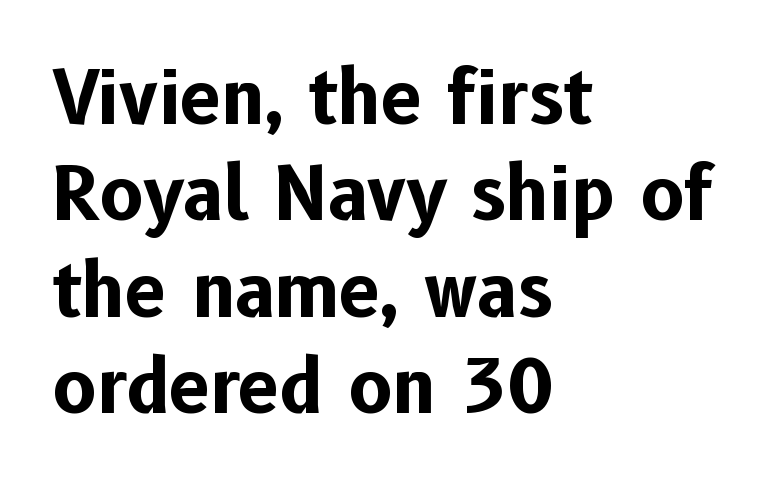
Q: Is the text bold? A: Yes.
Q: Is the text italic (slanted)? A: No, it is upright.
Q: Is the typeface a serif or a sans-serif typeface? A: Sans-serif.
Q: Is the text underlined? A: No.
Q: How is the paragraph aligned? A: Left-aligned.
Q: Is the spacing between letters normal or unusually wide? A: Normal.
Q: Is the spacing between lines tight, normal or loose? A: Normal.
Q: Width (condensed, normal, or wide)? A: Normal.
Q: Stroke contrast? A: Low.
Q: x-height? A: Medium.
Q: Monospaced? A: No.
